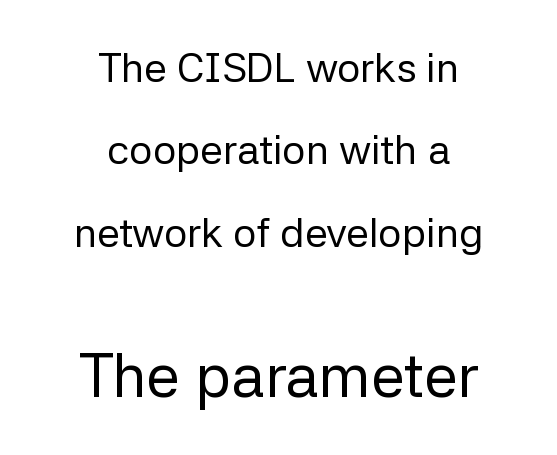
The image shows 61 px regular-weight sans-serif type, upright; set centered, loose line spacing (2.01x), normal letter spacing, not underlined; the second (bottom) block is 1.49x larger; low stroke contrast and a medium x-height.
